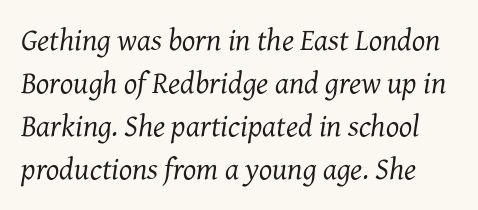
Q: Is the text bold? A: No.
Q: Is the text italic (slanted)? A: Yes, it leans right by about 7 degrees.
Q: Is the typeface a serif or a sans-serif typeface? A: Serif.
Q: Is the text underlined? A: No.
Q: Is the spacing between letters normal or unusually wide? A: Normal.
Q: Is the spacing between lines tight, normal or loose? A: Normal.
Q: Width (condensed, normal, or wide)? A: Normal.
Q: Stroke contrast? A: Medium.
Q: x-height? A: Medium.
Q: Monospaced? A: No.
